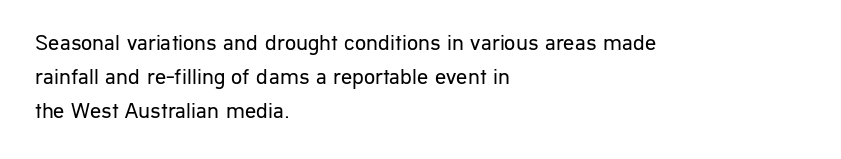
The image shows 22 px text type, upright; set left-aligned, normal line spacing (1.55x), normal letter spacing, not underlined.
